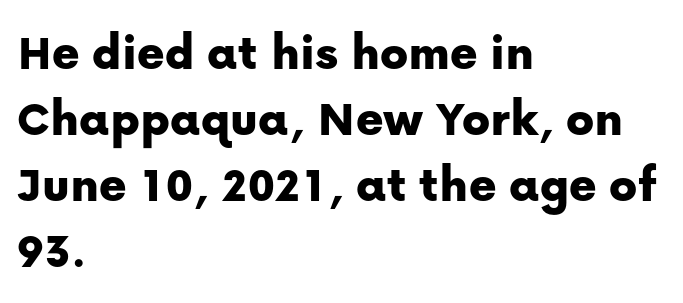
A typesetter would call this proportional, since set widths differ per character. Interline gaps are of average width in this sample. The characters display no serif detailing; their extremities are plain. The face used here is rendered with its standard letterfit.
